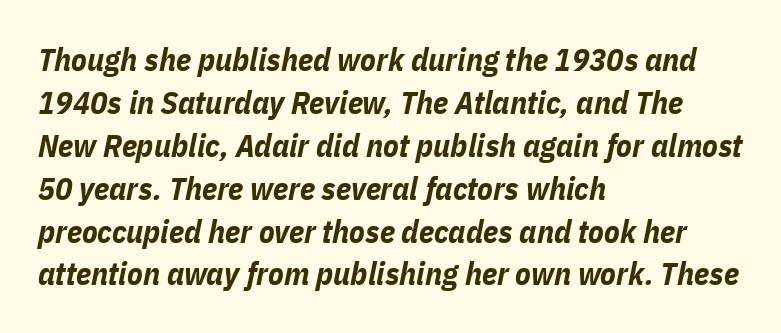
The image shows 32 px bold, condensed type, italic (leaning right); set left-aligned, normal line spacing (1.34x), normal letter spacing, not underlined; low stroke contrast and a medium x-height.
